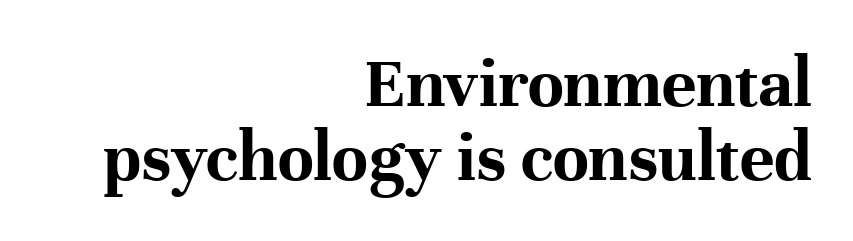
Layout note: lines flush right. This sample uses an upright cut, with every glyph sitting square on the baseline. These lines are composed in type with serifs. Anything drawn beneath the words? Only blank space. Heavy-handed strokes throughout: this text is bold.
